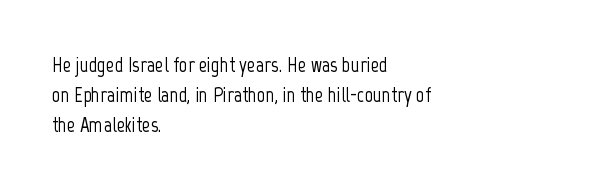
The lines sit at an ordinary, default distance from one another. In terms of posture, this sample is upright. What stands out about the letter spacing? Nothing — it is the standard amount. Leftover space on each line is placed entirely after the last word. Check the space under the baseline: it is left empty.
